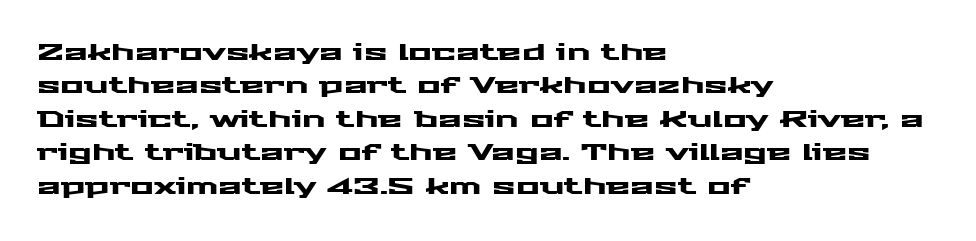
Regarding leading, the lines here are spaced in the standard way. The typography opts for an upright posture over an oblique one. Caption: multi-line text, flush left, ragged right. Nothing unusual about the tracking: characters are spaced as the font intends.
